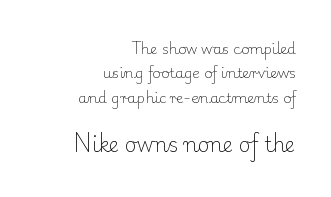
Q: Is the text bold? A: No.
Q: Is the text italic (slanted)? A: No, it is upright.
Q: Is the text underlined? A: No.
Q: How is the paragraph aligned? A: Right-aligned.
Q: Is the spacing between letters normal or unusually wide? A: Normal.
Q: Which block of text is set in a larger size, the first (top) or the second (bottom)? A: The second (bottom) one.
